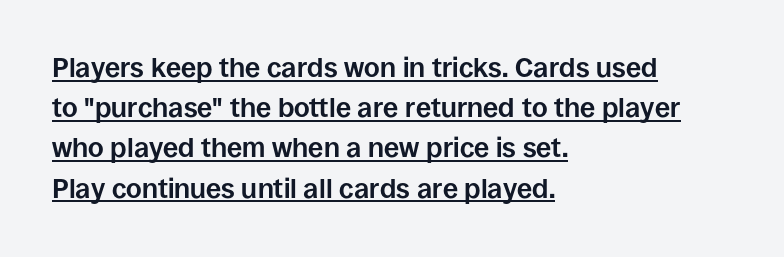
The typesetting leans heavy: a genuine bold. Words appear dense and cohesive because spacing is normal. Notice how descenders clear the ascenders below comfortably — that's standard leading. Check the space under the baseline: a stroke is drawn there. These lines stack with their left ends in a neat column.
